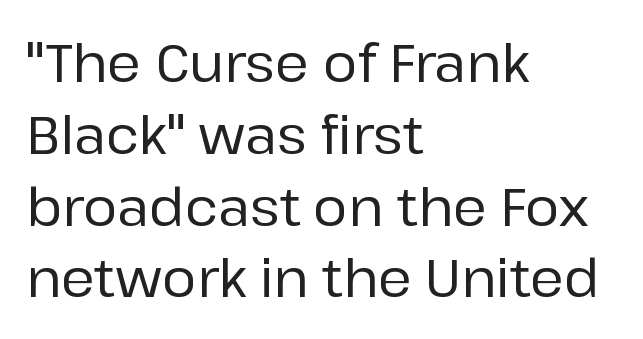
{"serif": "no", "italic": "no", "width": "normal", "stroke_contrast": "low", "x_height": "medium", "monospaced": "no", "underline": "no", "align": "left", "line_spacing": "normal", "line_spacing_ratio": 1.38, "letter_spacing": "normal", "letter_spacing_em": 0.0, "glyph_px": 52}
